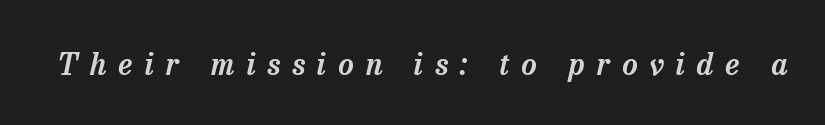
The image shows 30 px serif type, italic (leaning right); set unusually wide letter spacing (+0.4 em), not underlined; low stroke contrast and a medium x-height.
